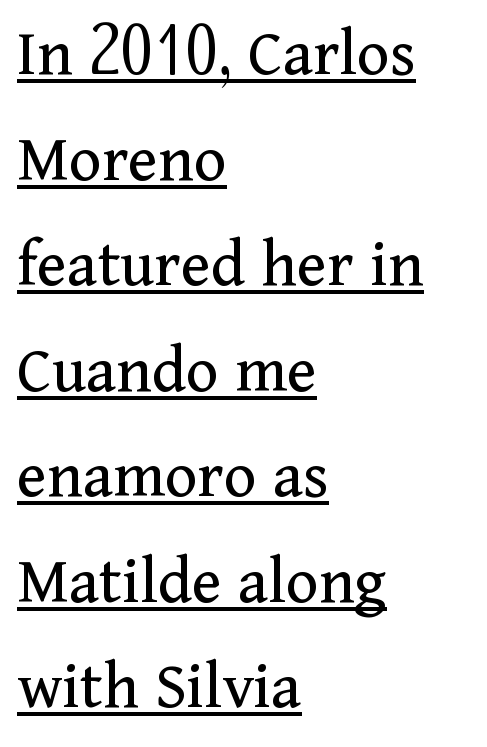
Varying glyph widths throughout — classic text-font behaviour. The designer left line spacing at the default. These lines stack with their left ends in a neat column. No heavy texture on the line: the type isn't bold.
